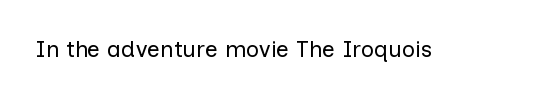
The image shows 23 px text type, upright; set normal letter spacing, not underlined.
